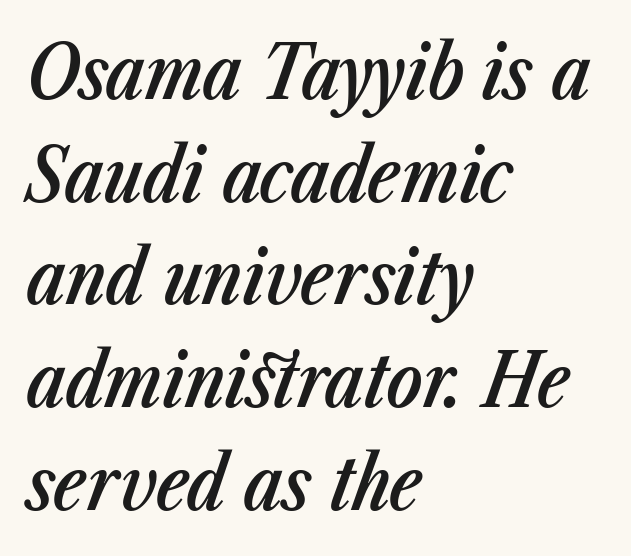
Q: Is the text bold? A: Semi-bold.
Q: Is the text italic (slanted)? A: Yes, it leans right by about 23 degrees.
Q: Is the text underlined? A: No.
Q: How is the paragraph aligned? A: Left-aligned.
Q: Is the spacing between letters normal or unusually wide? A: Normal.
Q: Is the spacing between lines tight, normal or loose? A: Normal.
Q: Width (condensed, normal, or wide)? A: Condensed.
Q: Stroke contrast? A: Low.
Q: x-height? A: Medium.
Q: Monospaced? A: No.
